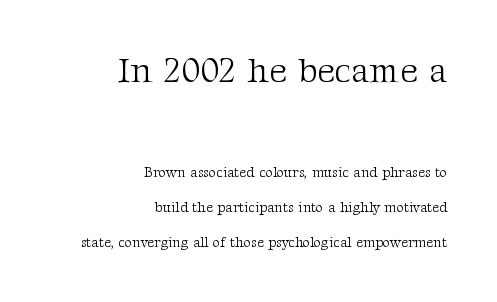
The image shows 35 px light serif type, upright; set right-aligned, loose line spacing (2.47x), normal letter spacing, not underlined; the first (top) block is 2.5x larger; medium stroke contrast and a medium x-height.
